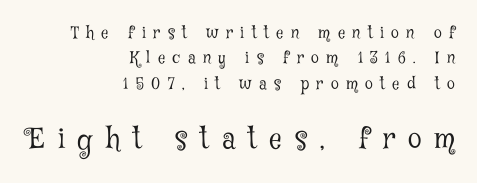
{"serif": "yes", "italic": "no", "bold": "no", "weight": "light", "width": "condensed", "stroke_contrast": "low", "x_height": "medium", "monospaced": "no", "underline": "no", "align": "right", "line_spacing": "normal", "line_spacing_ratio": 1.58, "letter_spacing": "wide", "letter_spacing_em": 0.46, "larger_block": "second", "size_ratio": 1.75, "glyph_px": 28}
